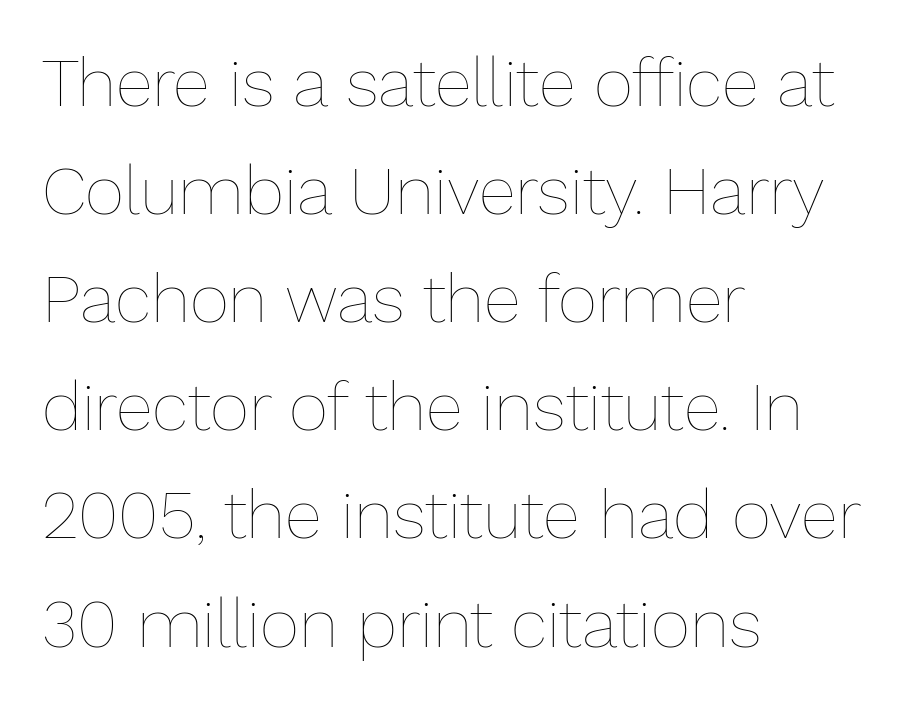
Q: Is the text bold? A: No.
Q: Is the text italic (slanted)? A: No, it is upright.
Q: Is the text underlined? A: No.
Q: How is the paragraph aligned? A: Left-aligned.
Q: Is the spacing between letters normal or unusually wide? A: Normal.
Q: Is the spacing between lines tight, normal or loose? A: Normal.
Q: Width (condensed, normal, or wide)? A: Normal.
Q: Stroke contrast? A: Low.
Q: x-height? A: Medium.
Q: Monospaced? A: No.
